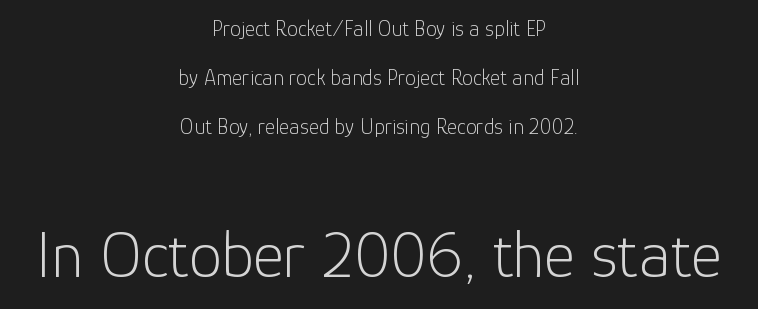
Q: Is the text bold? A: No.
Q: Is the text italic (slanted)? A: No, it is upright.
Q: Is the typeface a serif or a sans-serif typeface? A: Sans-serif.
Q: Is the text underlined? A: No.
Q: How is the paragraph aligned? A: Centered.
Q: Is the spacing between letters normal or unusually wide? A: Normal.
Q: Is the spacing between lines tight, normal or loose? A: Loose.
Q: Which block of text is set in a larger size, the first (top) or the second (bottom)? A: The second (bottom) one.
Q: Width (condensed, normal, or wide)? A: Normal.
Q: Stroke contrast? A: Low.
Q: x-height? A: Medium.
Q: Monospaced? A: No.
